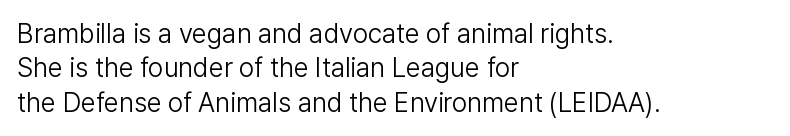
The image shows 27 px text type, upright; set left-aligned, normal line spacing (1.27x), normal letter spacing, not underlined.
